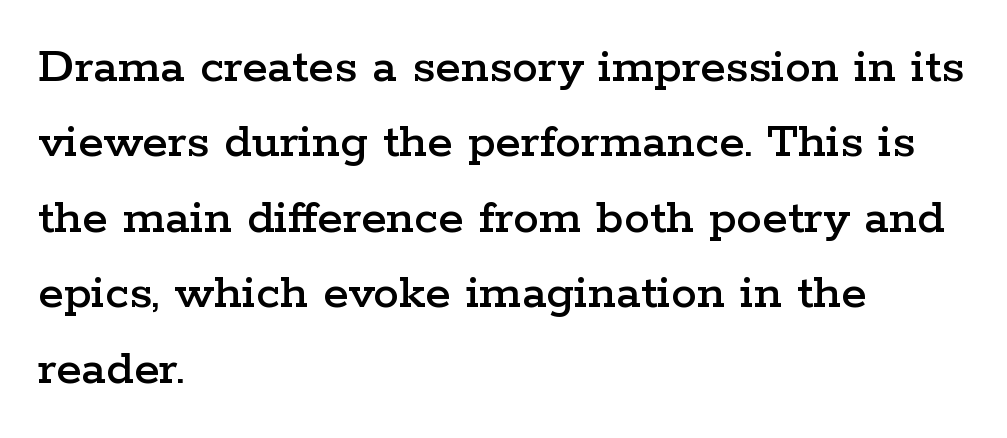
Words appear dense and cohesive because spacing is normal. The characters display serif detailing at their extremities. Leading matches the norm, producing a regular column. Each row of text sits above clean, open space. Character widths vary here, with narrow letters taking less room than wide ones. Italic: no, the glyphs are upright roman.
